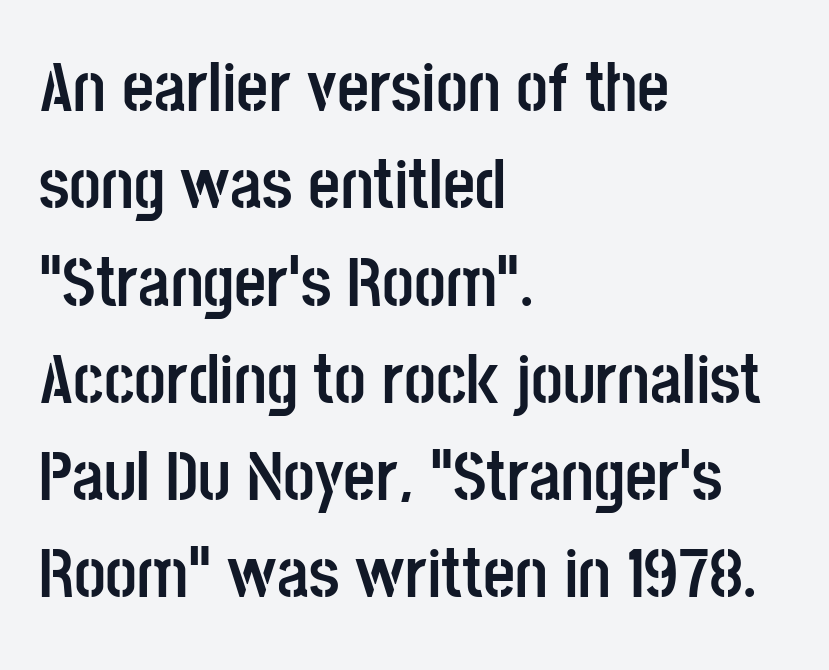
{"serif": "no", "italic": "no", "bold": "yes", "weight": "semibold", "width": "condensed", "stroke_contrast": "low", "x_height": "large", "monospaced": "no", "underline": "no", "align": "left", "line_spacing": "normal", "line_spacing_ratio": 1.39, "letter_spacing": "normal", "letter_spacing_em": 0.0, "glyph_px": 70}
